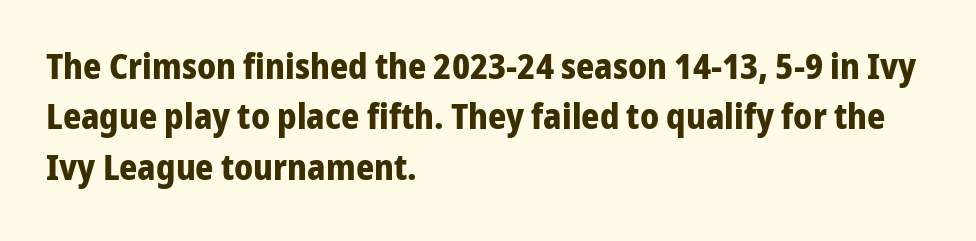
Q: Is the text bold? A: Yes.
Q: Is the text italic (slanted)? A: No, it is upright.
Q: Is the typeface a serif or a sans-serif typeface? A: Sans-serif.
Q: Is the text underlined? A: No.
Q: How is the paragraph aligned? A: Left-aligned.
Q: Is the spacing between letters normal or unusually wide? A: Normal.
Q: Is the spacing between lines tight, normal or loose? A: Normal.
Q: Width (condensed, normal, or wide)? A: Normal.
Q: Stroke contrast? A: Low.
Q: x-height? A: Medium.
Q: Monospaced? A: No.
